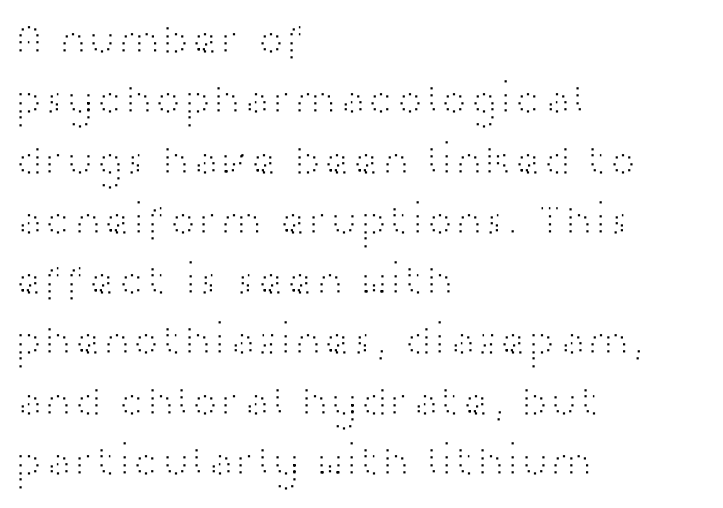
Q: Is the text bold? A: No.
Q: Is the text italic (slanted)? A: No, it is upright.
Q: Is the typeface a serif or a sans-serif typeface? A: Sans-serif.
Q: Is the text underlined? A: No.
Q: How is the paragraph aligned? A: Left-aligned.
Q: Is the spacing between letters normal or unusually wide? A: Normal.
Q: Is the spacing between lines tight, normal or loose? A: Normal.
Q: Width (condensed, normal, or wide)? A: Wide.
Q: Stroke contrast? A: High.
Q: x-height? A: Medium.
Q: Monospaced? A: No.
